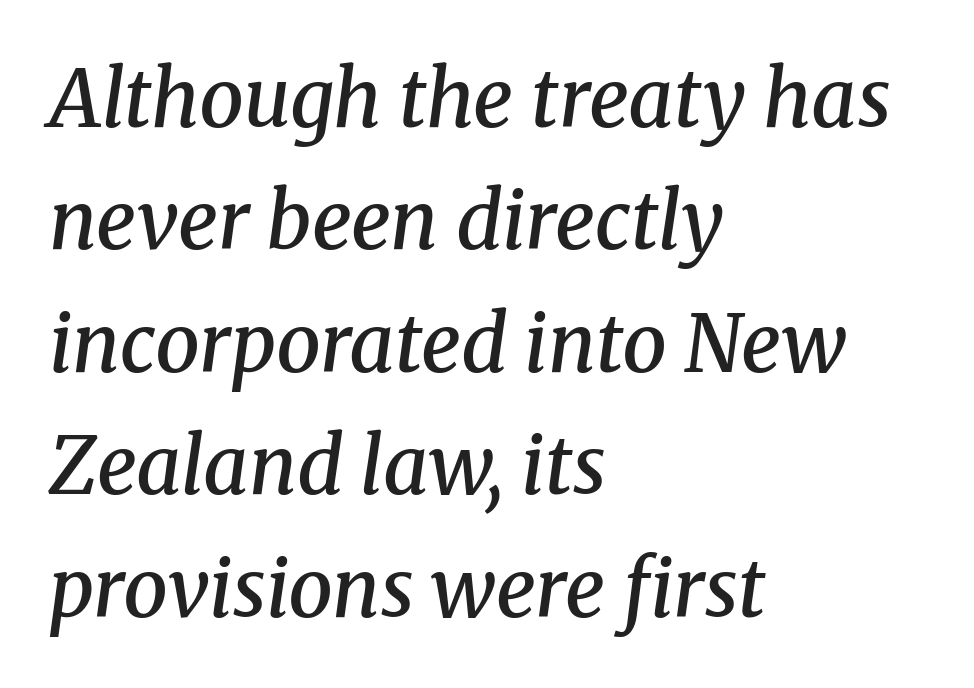
The image shows 79 px semibold serif type, italic (leaning right); set left-aligned, normal line spacing (1.55x), normal letter spacing, not underlined; medium stroke contrast and a medium x-height.
